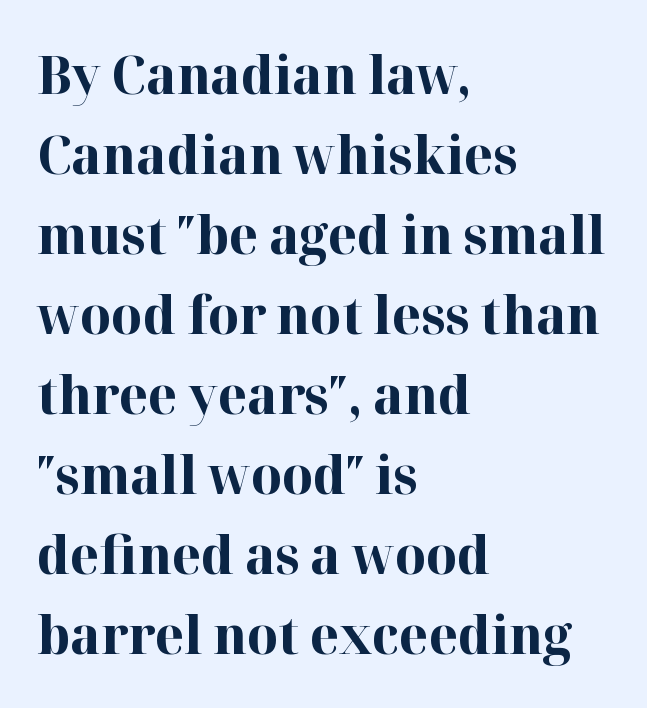
Q: Is the text bold? A: Yes.
Q: Is the text italic (slanted)? A: No, it is upright.
Q: Is the typeface a serif or a sans-serif typeface? A: Serif.
Q: Is the text underlined? A: No.
Q: How is the paragraph aligned? A: Left-aligned.
Q: Is the spacing between letters normal or unusually wide? A: Normal.
Q: Is the spacing between lines tight, normal or loose? A: Normal.
Q: Width (condensed, normal, or wide)? A: Normal.
Q: Stroke contrast? A: High.
Q: x-height? A: Medium.
Q: Monospaced? A: No.
